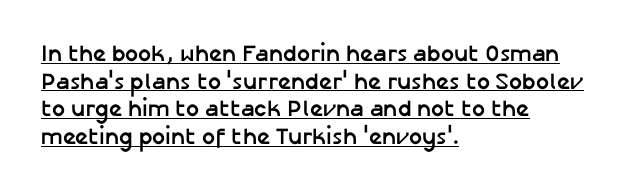
Each line of the rendering has a horizontal stroke beneath the glyphs. Its strokes are broad and dark, the hallmark of bold type. A student would call this left alignment; a typographer would say flush left, rag right. The horizontal fit of the characters is conventional and even. Upright lettering throughout.
